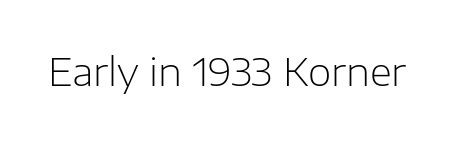
Heft: none added — not bold. Spacing between characters is what you'd get straight out of the box. In terms of letterform style, serifs are entirely absent. Bare-footed words on every line. The rendering uses natural spacing where letterforms have individual widths.
